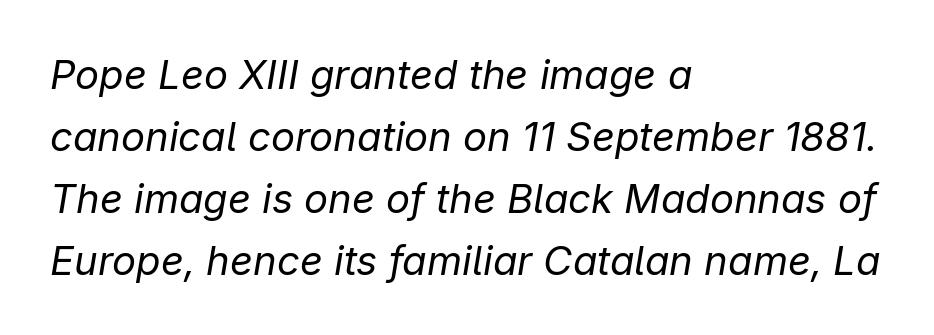
{"italic": "yes", "lean": "right", "slant_degrees": 9, "bold": "no", "weight": "regular", "width": "normal", "stroke_contrast": "low", "x_height": "medium", "monospaced": "no", "underline": "no", "align": "left", "line_spacing": "normal", "line_spacing_ratio": 1.55, "letter_spacing": "normal", "letter_spacing_em": 0.0, "glyph_px": 40}
